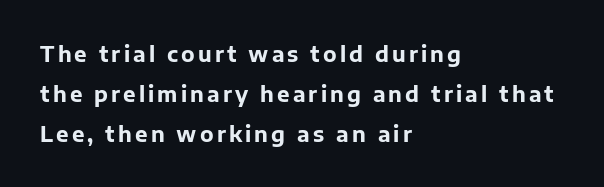
Q: Is the text bold? A: Yes.
Q: Is the text italic (slanted)? A: No, it is upright.
Q: Is the text underlined? A: No.
Q: How is the paragraph aligned? A: Left-aligned.
Q: Is the spacing between lines tight, normal or loose? A: Loose.
